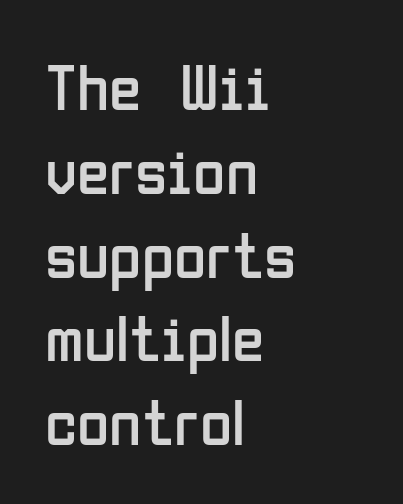
Q: Is the text bold? A: No.
Q: Is the text italic (slanted)? A: No, it is upright.
Q: Is the typeface a serif or a sans-serif typeface? A: Sans-serif.
Q: Is the text underlined? A: No.
Q: How is the paragraph aligned? A: Left-aligned.
Q: Is the spacing between letters normal or unusually wide? A: Normal.
Q: Is the spacing between lines tight, normal or loose? A: Normal.
Q: Width (condensed, normal, or wide)? A: Condensed.
Q: Stroke contrast? A: Low.
Q: x-height? A: Medium.
Q: Monospaced? A: No.
